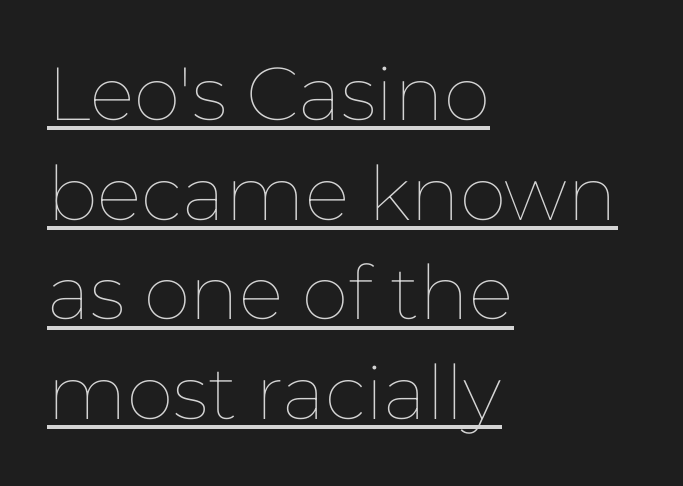
Q: Is the text bold? A: No.
Q: Is the text italic (slanted)? A: No, it is upright.
Q: Is the text underlined? A: Yes.
Q: How is the paragraph aligned? A: Left-aligned.
Q: Is the spacing between letters normal or unusually wide? A: Normal.
Q: Is the spacing between lines tight, normal or loose? A: Normal.
Q: Width (condensed, normal, or wide)? A: Normal.
Q: Stroke contrast? A: Low.
Q: x-height? A: Medium.
Q: Monospaced? A: No.
